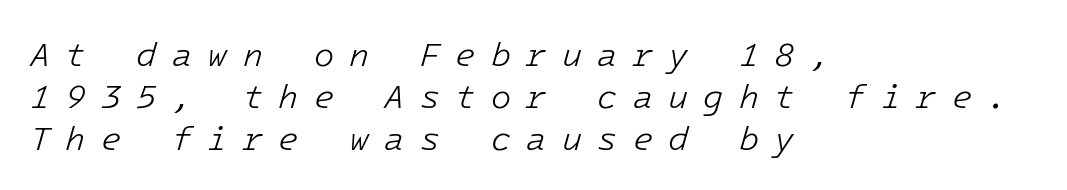
{"italic": "yes", "lean": "right", "slant_degrees": 16, "bold": "no", "weight": "light", "width": "normal", "stroke_contrast": "low", "x_height": "medium", "monospaced": "yes", "underline": "no", "align": "left", "line_spacing": "normal", "line_spacing_ratio": 1.27, "letter_spacing": "wide", "letter_spacing_em": 0.46, "glyph_px": 33}
